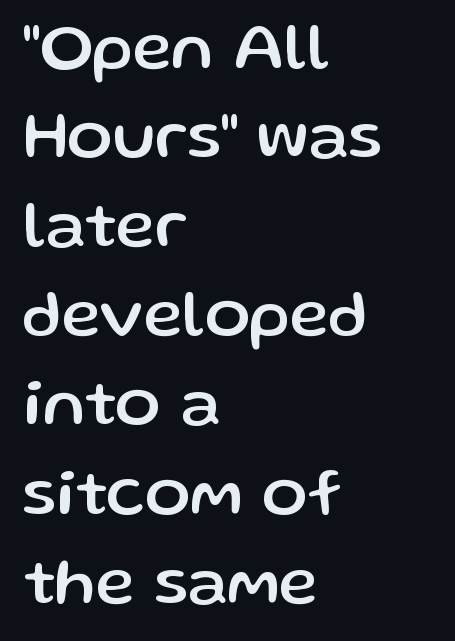
Q: Is the text italic (slanted)? A: No, it is upright.
Q: Is the typeface a serif or a sans-serif typeface? A: Sans-serif.
Q: Is the text underlined? A: No.
Q: How is the paragraph aligned? A: Left-aligned.
Q: Is the spacing between letters normal or unusually wide? A: Normal.
Q: Is the spacing between lines tight, normal or loose? A: Normal.
Q: Width (condensed, normal, or wide)? A: Normal.
Q: Stroke contrast? A: Low.
Q: x-height? A: Medium.
Q: Monospaced? A: No.
